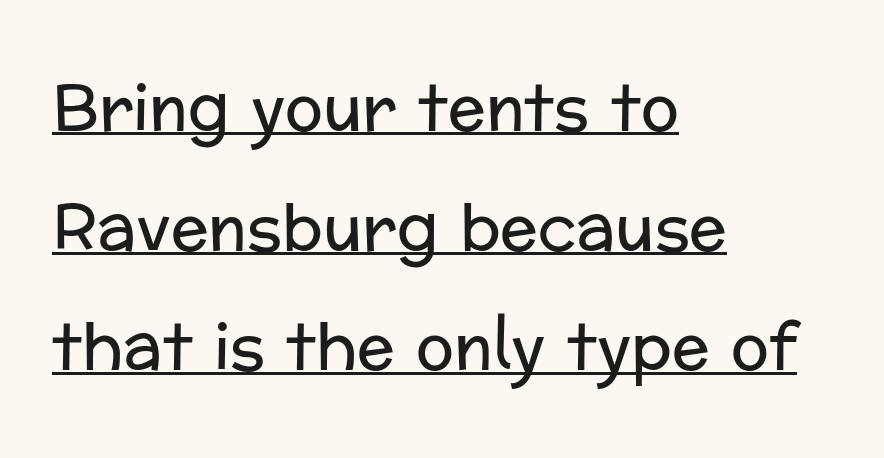
The type is set solid horizontally, with unmodified tracking. This sample uses an upright cut, with every glyph sitting square on the baseline. You can see a thin bar hugging the bottom of the glyphs. Is the type heavy? It reads as light-to-regular instead.
